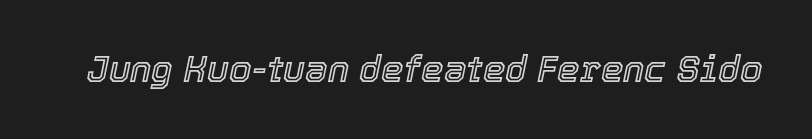
{"italic": "yes", "lean": "right", "slant_degrees": 12, "width": "normal", "x_height": "medium", "monospaced": "no", "underline": "no", "letter_spacing": "normal", "letter_spacing_em": 0.0, "glyph_px": 36}
